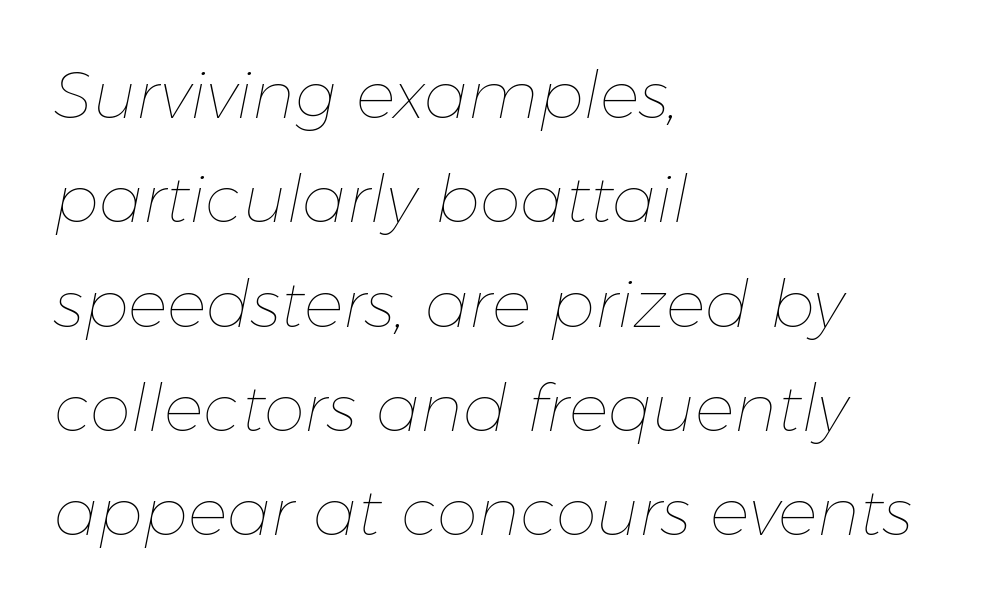
Q: Is the text bold? A: No.
Q: Is the text italic (slanted)? A: Yes, it leans right by about 11 degrees.
Q: Is the text underlined? A: No.
Q: How is the paragraph aligned? A: Left-aligned.
Q: Is the spacing between letters normal or unusually wide? A: Normal.
Q: Is the spacing between lines tight, normal or loose? A: Normal.
Q: Width (condensed, normal, or wide)? A: Normal.
Q: Stroke contrast? A: Low.
Q: x-height? A: Medium.
Q: Monospaced? A: No.
